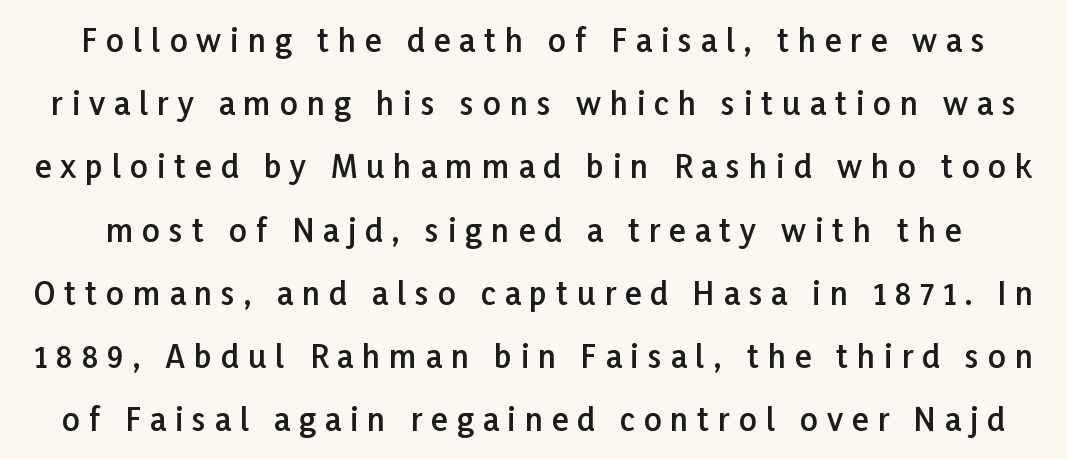
{"serif": "no", "italic": "no", "bold": "semi", "weight": "semibold", "width": "normal", "stroke_contrast": "low", "x_height": "medium", "monospaced": "no", "underline": "no", "line_spacing": "loose", "line_spacing_ratio": 2.04, "letter_spacing": "wide", "letter_spacing_em": 0.29, "glyph_px": 31}
